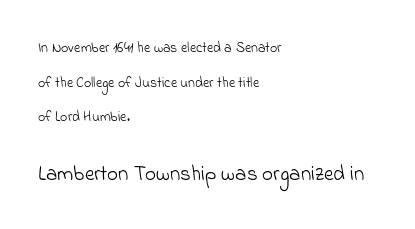
The glyphs are unaccompanied by any horizontal stroke below them. The letters sit at their default tracking, neither squeezed nor spread. Quick note: interline space is abundant. The block sitting lower on the canvas is the one with enlarged characters. Compared with a centered layout, this one pins lines to the left instead. The face looks like a standard text weight, possibly lighter.
